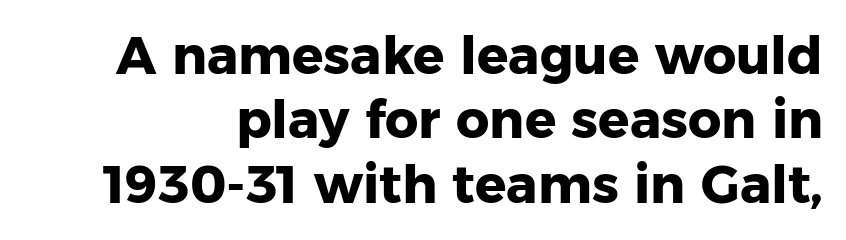
The image shows 52 px heavy sans-serif type, upright; set line spacing 1.24x, normal letter spacing, not underlined; low stroke contrast and a medium x-height.
